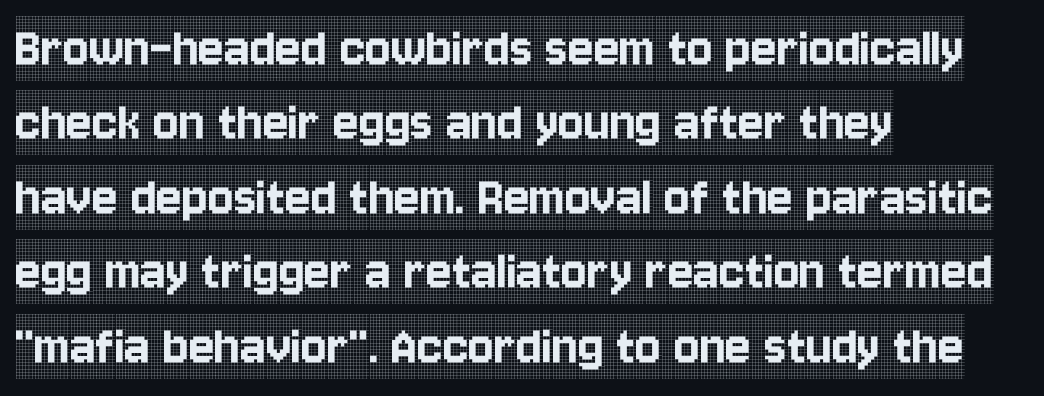
The space beneath each line is pristine and unruled. This rendering leaves character spacing at its baseline value. Looks like regular typesetting: each glyph gets only the width it needs. The letters stand upright; this is a roman face. One-word summary of the alignment: left. You can tell from the footed stems that serif type was used.
